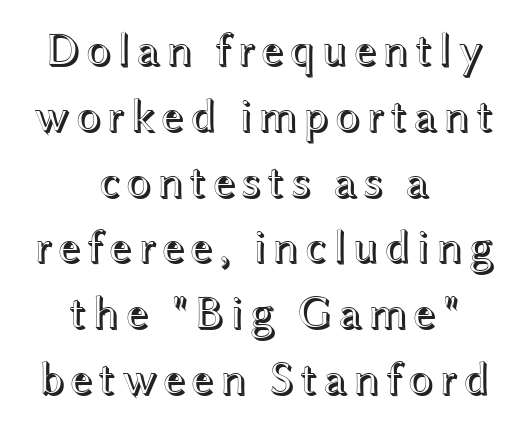
The image shows 47 px wide type, upright; set centered, normal line spacing (1.4x), not underlined; a medium x-height.
